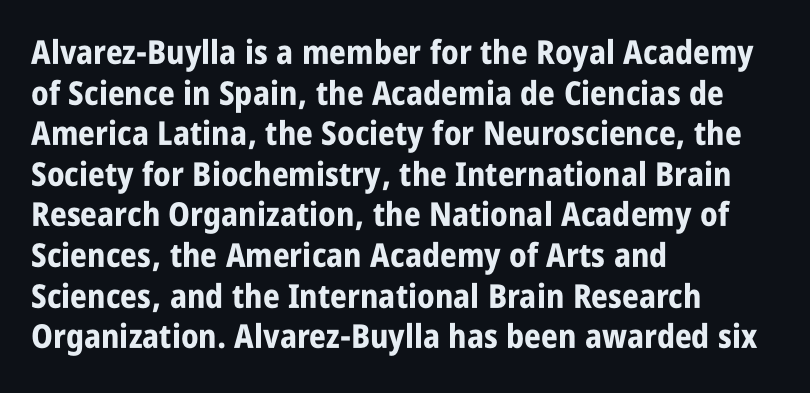
The image shows 33 px bold, condensed sans-serif type, upright; set left-aligned, line spacing 1.23x, normal letter spacing, not underlined; low stroke contrast and a large x-height.
